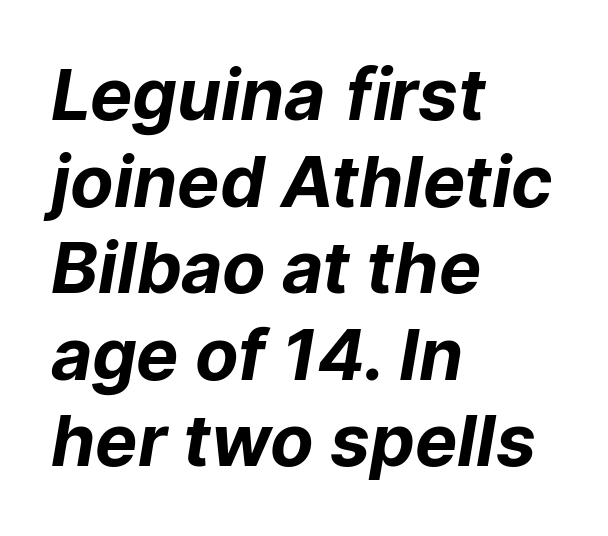
The image shows 71 px bold sans-serif type; set left-aligned, line spacing 1.22x, normal letter spacing, not underlined; low stroke contrast and a medium x-height.
